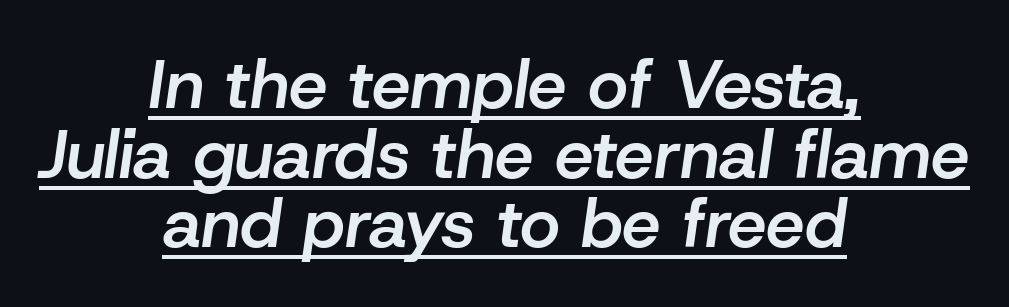
The image shows 69 px semibold type, italic (leaning right); set centered, tight line spacing (1.01x), normal letter spacing, underlined; low stroke contrast and a medium x-height.
